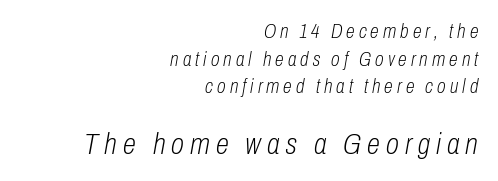
Q: Is the text bold? A: No.
Q: Is the text italic (slanted)? A: Yes, it leans right by about 10 degrees.
Q: Is the text underlined? A: No.
Q: How is the paragraph aligned? A: Right-aligned.
Q: Is the spacing between letters normal or unusually wide? A: Unusually wide.
Q: Is the spacing between lines tight, normal or loose? A: Normal.
Q: Which block of text is set in a larger size, the first (top) or the second (bottom)? A: The second (bottom) one.
Q: Width (condensed, normal, or wide)? A: Condensed.
Q: Stroke contrast? A: Low.
Q: x-height? A: Medium.
Q: Monospaced? A: No.
